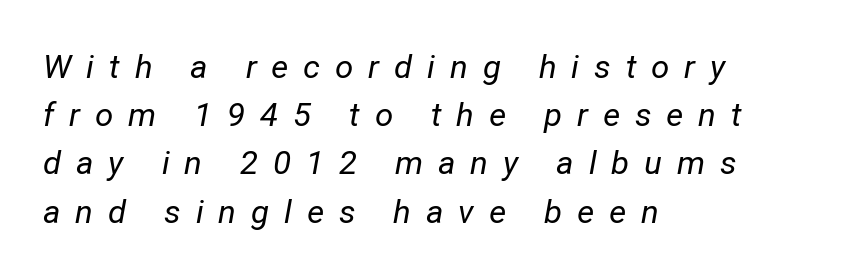
{"italic": "yes", "lean": "right", "slant_degrees": 12, "bold": "no", "weight": "regular", "width": "normal", "stroke_contrast": "low", "x_height": "medium", "monospaced": "no", "underline": "no", "align": "left", "line_spacing": "normal", "line_spacing_ratio": 1.46, "letter_spacing": "wide", "letter_spacing_em": 0.45, "glyph_px": 33}
